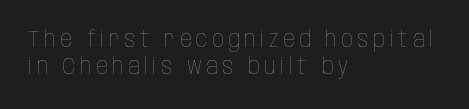
{"italic": "no", "bold": "no", "underline": "no", "align": "left", "line_spacing_ratio": 1.19, "letter_spacing": "wide", "letter_spacing_em": 0.2, "glyph_px": 23}
